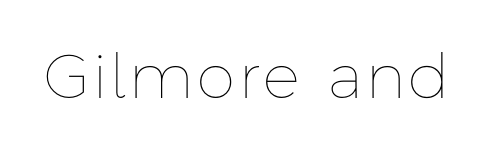
Unlike italic type, these characters show no tilt at all. No word sits above an underline. Is this a fixed-width face? No — the glyphs have proportional, varying widths. Is this a heavy cut? Hardly; it is regular or lighter.
